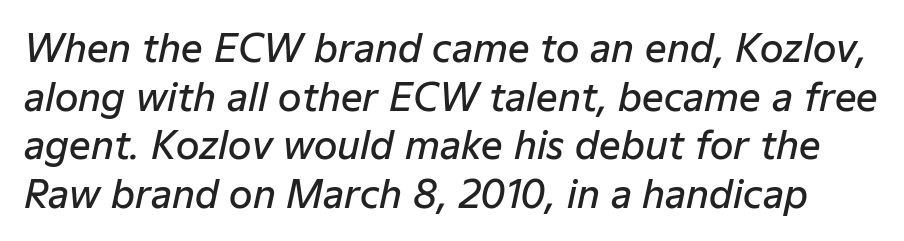
{"italic": "yes", "lean": "right", "slant_degrees": 12, "bold": "semi", "weight": "semibold", "width": "normal", "stroke_contrast": "low", "x_height": "medium", "monospaced": "no", "underline": "no", "line_spacing": "normal", "line_spacing_ratio": 1.28, "letter_spacing": "normal", "letter_spacing_em": 0.0, "glyph_px": 38}
